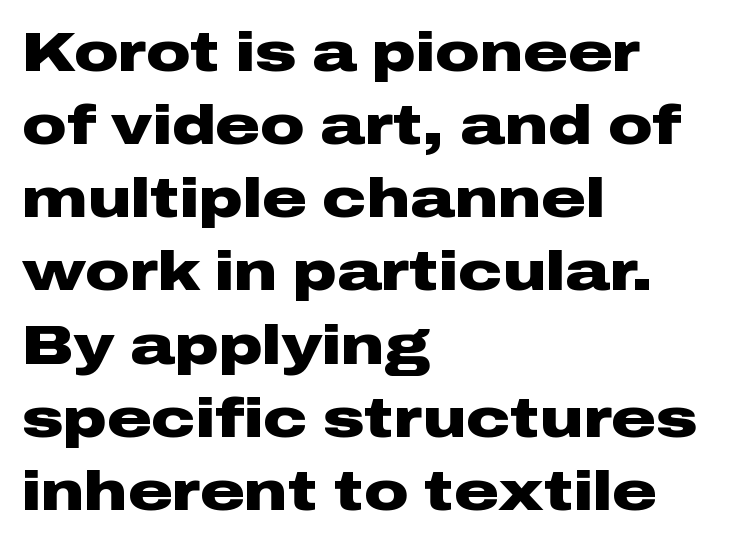
The image shows 55 px heavy, wide sans-serif type, upright; set left-aligned, normal line spacing (1.33x), normal letter spacing, not underlined; low stroke contrast and a medium x-height.
